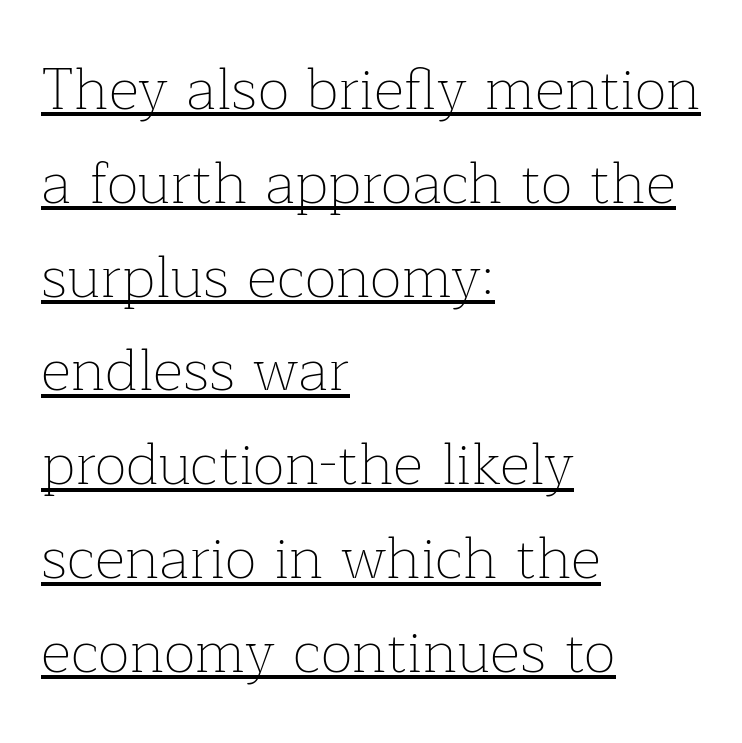
These characters rest on top of a visible drawn line. Italic: no, the glyphs are upright roman. In terms of letterspacing, this is plain default setting. Layout note: lines flush left. The face looks like a standard text weight, possibly lighter.
